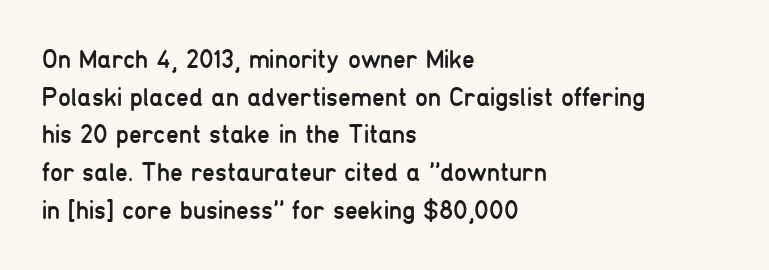
The image shows 26 px text type, upright; set left-aligned, normal line spacing (1.45x), normal letter spacing, not underlined.
